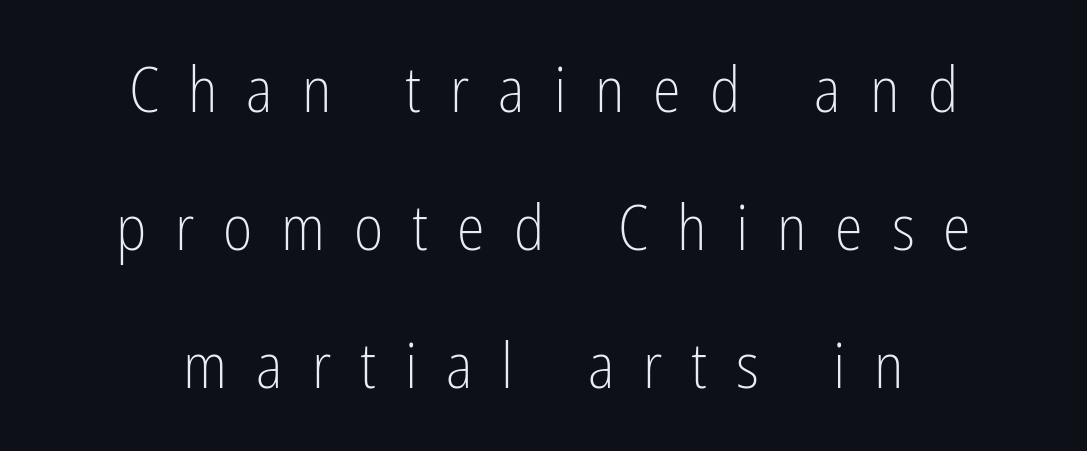
No italicization has been applied; the sample stays upright. Compared with a typical body face, this is equally light or lighter still. The letters advance in unequal steps, a hallmark of proportional type. A clean baseline with only descenders dipping below it. Does extra space separate the letters? Yes, quite a lot of it.
